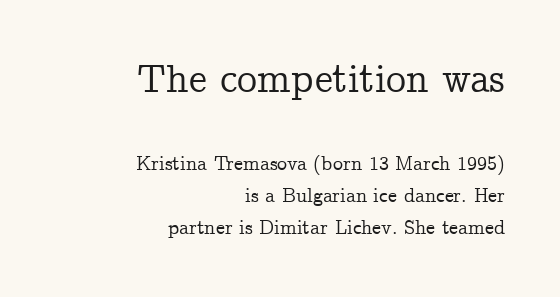
Posture: vertical. Tracking here is standard; glyphs follow each other at the usual distance. I'd call this a serif setting — the letters wear small feet. The paragraph has a hard right edge and a soft left edge. Line spacing here is normal.
